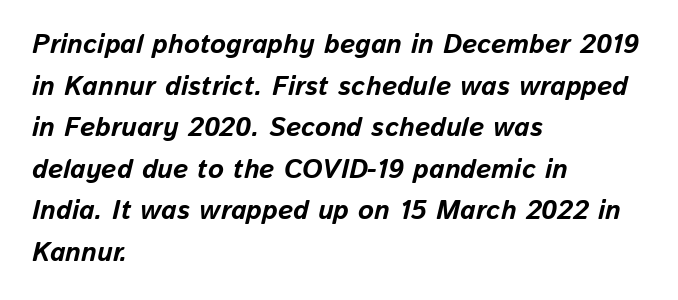
The image shows 27 px bold type, italic (leaning right); set left-aligned, normal line spacing (1.54x), normal letter spacing, not underlined.
